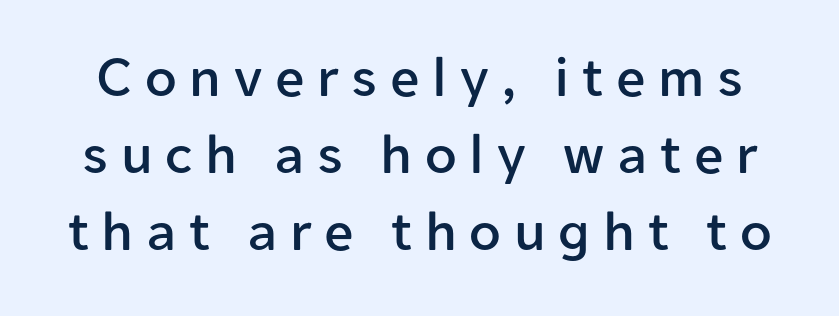
The axis of the letterforms is exactly vertical. Note the varied advance widths — an 'i' is clearly narrower than an 'm'. Check under the words: just untouched page. To sum up the face: it is a sans, with no serifs. Normally led — the rows are evenly, conventionally spaced.
